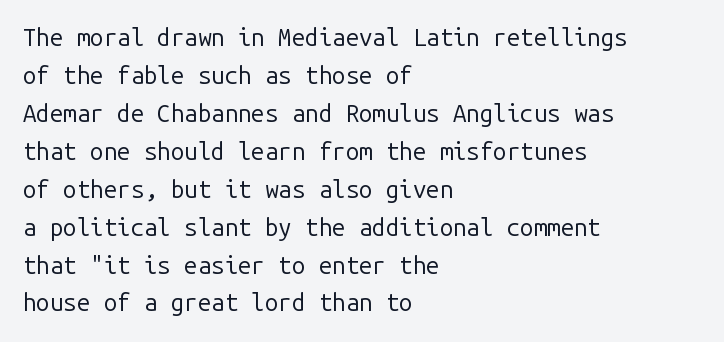
Q: Is the text bold? A: No.
Q: Is the text italic (slanted)? A: No, it is upright.
Q: Is the text underlined? A: No.
Q: How is the paragraph aligned? A: Left-aligned.
Q: Is the spacing between letters normal or unusually wide? A: Normal.
Q: Is the spacing between lines tight, normal or loose? A: Normal.
